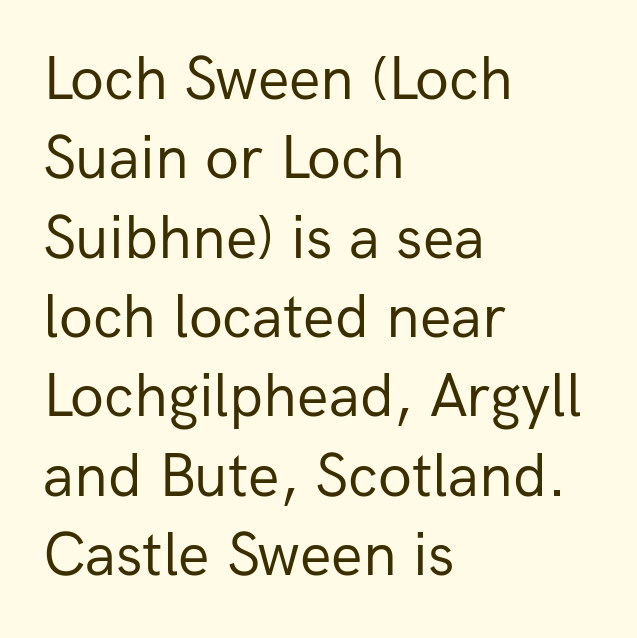
Descenders are the only things crossing below the line. Interline gaps are of average width in this sample. Horizontal alignment here is leftward, the default for most running prose. A typesetter would mark this as roman, not italic.
